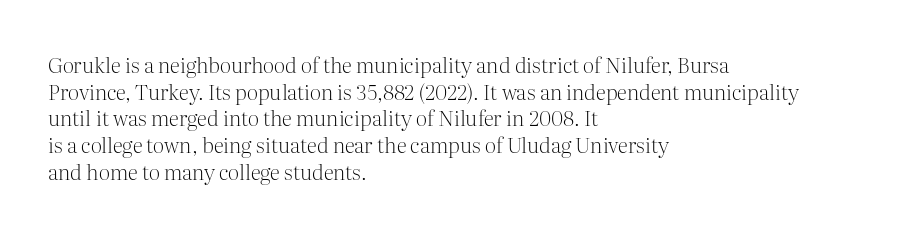
{"italic": "no", "bold": "no", "underline": "no", "align": "left", "line_spacing": "normal", "line_spacing_ratio": 1.27, "letter_spacing": "normal", "letter_spacing_em": 0.0, "glyph_px": 21}
